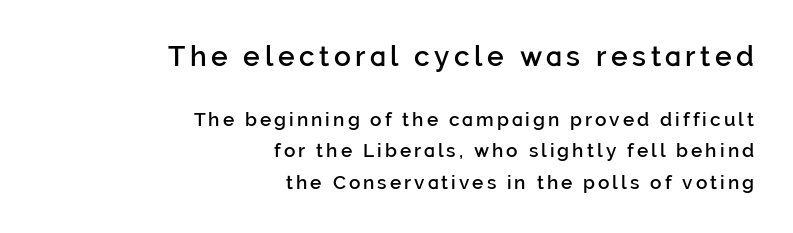
Q: Is the text bold? A: Semi-bold.
Q: Is the text italic (slanted)? A: No, it is upright.
Q: Is the typeface a serif or a sans-serif typeface? A: Sans-serif.
Q: Is the text underlined? A: No.
Q: How is the paragraph aligned? A: Right-aligned.
Q: Is the spacing between lines tight, normal or loose? A: Normal.
Q: Which block of text is set in a larger size, the first (top) or the second (bottom)? A: The first (top) one.
Q: Width (condensed, normal, or wide)? A: Normal.
Q: Stroke contrast? A: Low.
Q: x-height? A: Medium.
Q: Monospaced? A: No.
